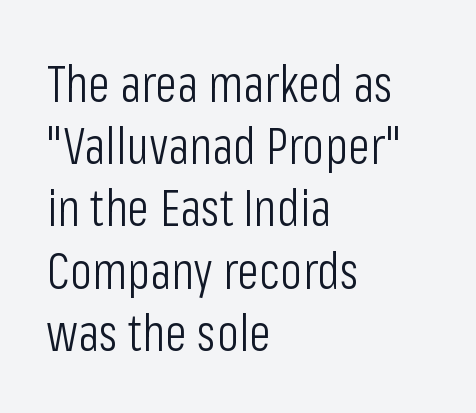
Ink coverage per letter is moderate at most. Every stem runs plumb, perpendicular to the baseline. A typesetter would call this proportional, since set widths differ per character. Only glyphs here, with clear space below each row.
